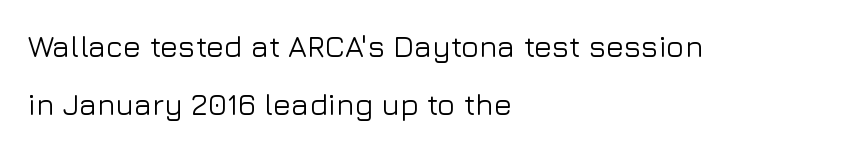
Q: Is the text italic (slanted)? A: No, it is upright.
Q: Is the typeface a serif or a sans-serif typeface? A: Sans-serif.
Q: Is the text underlined? A: No.
Q: How is the paragraph aligned? A: Left-aligned.
Q: Is the spacing between letters normal or unusually wide? A: Normal.
Q: Is the spacing between lines tight, normal or loose? A: Loose.
Q: Width (condensed, normal, or wide)? A: Normal.
Q: Stroke contrast? A: Low.
Q: x-height? A: Medium.
Q: Monospaced? A: No.
